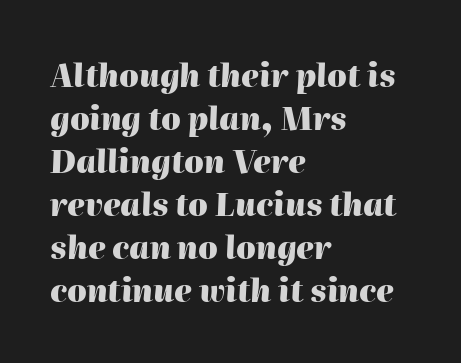
The rag falls on the right side of this text block. Does the leading feel generous? No, just average. In terms of posture, this sample is oblique. Is the type bold? Yes — the strokes are clearly thick and heavy.
